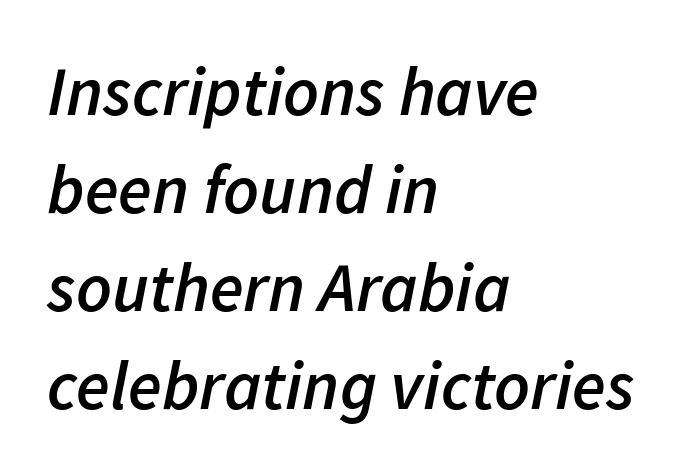
{"italic": "yes", "lean": "right", "slant_degrees": 11, "bold": "semi", "weight": "semibold", "width": "normal", "stroke_contrast": "low", "x_height": "medium", "monospaced": "no", "underline": "no", "align": "left", "line_spacing": "normal", "line_spacing_ratio": 1.42, "letter_spacing": "normal", "letter_spacing_em": 0.0, "glyph_px": 69}
